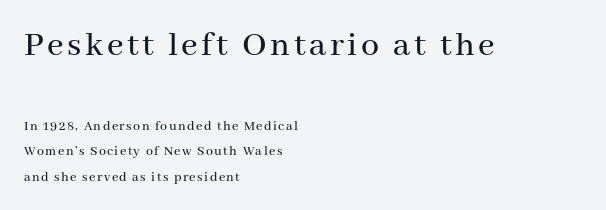
Q: Is the text italic (slanted)? A: No, it is upright.
Q: Is the typeface a serif or a sans-serif typeface? A: Serif.
Q: Is the text underlined? A: No.
Q: How is the paragraph aligned? A: Left-aligned.
Q: Which block of text is set in a larger size, the first (top) or the second (bottom)? A: The first (top) one.
Q: Width (condensed, normal, or wide)? A: Normal.
Q: Stroke contrast? A: Medium.
Q: x-height? A: Medium.
Q: Monospaced? A: No.
